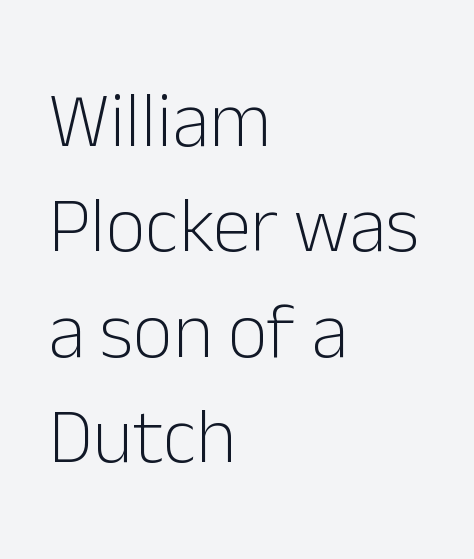
Q: Is the text bold? A: No.
Q: Is the text italic (slanted)? A: No, it is upright.
Q: Is the typeface a serif or a sans-serif typeface? A: Sans-serif.
Q: Is the text underlined? A: No.
Q: How is the paragraph aligned? A: Left-aligned.
Q: Is the spacing between letters normal or unusually wide? A: Normal.
Q: Is the spacing between lines tight, normal or loose? A: Normal.
Q: Width (condensed, normal, or wide)? A: Normal.
Q: Stroke contrast? A: Low.
Q: x-height? A: Medium.
Q: Monospaced? A: No.
